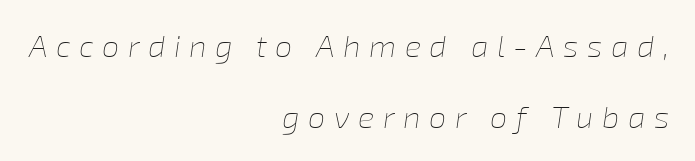
Observe the wide spacing: letters keep a clear distance from each other. An italicized treatment has been applied to the whole sample. The baseline area is clear. Line spacing here is loose.
